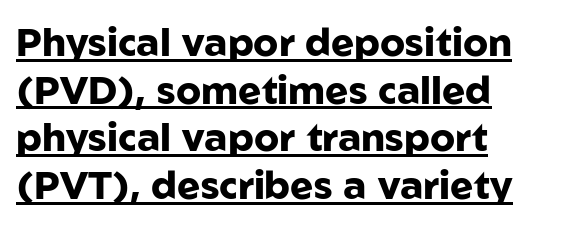
Q: Is the text bold? A: Yes.
Q: Is the text italic (slanted)? A: No, it is upright.
Q: Is the typeface a serif or a sans-serif typeface? A: Sans-serif.
Q: Is the text underlined? A: Yes.
Q: How is the paragraph aligned? A: Left-aligned.
Q: Is the spacing between letters normal or unusually wide? A: Normal.
Q: Width (condensed, normal, or wide)? A: Normal.
Q: Stroke contrast? A: Low.
Q: x-height? A: Medium.
Q: Monospaced? A: No.
